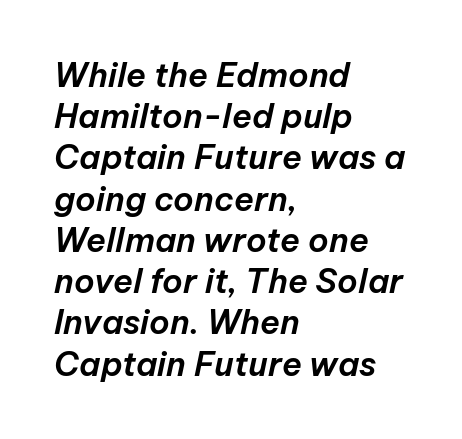
Caption: multi-line text, flush left, ragged right. Baseline-to-baseline distance is the conventional proportion of letter height. How are the letters spaced? Ordinarily, with no added tracking. The rendering uses natural spacing where letterforms have individual widths.
